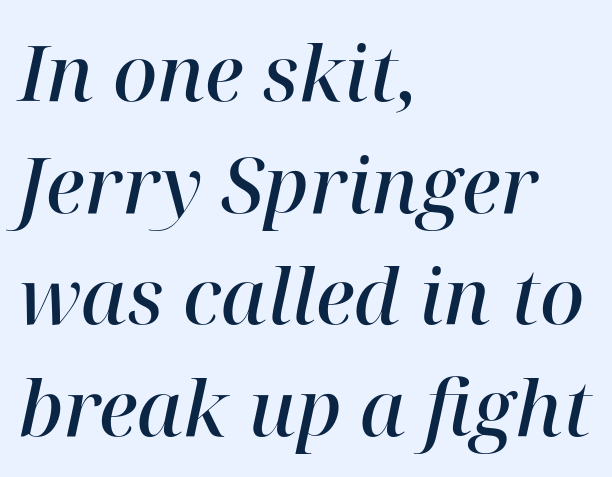
{"serif": "yes", "italic": "yes", "lean": "right", "slant_degrees": 12, "bold": "semi", "weight": "semibold", "width": "normal", "stroke_contrast": "high", "x_height": "medium", "monospaced": "no", "underline": "no", "align": "left", "line_spacing": "normal", "line_spacing_ratio": 1.45, "letter_spacing": "normal", "letter_spacing_em": 0.0, "glyph_px": 77}
